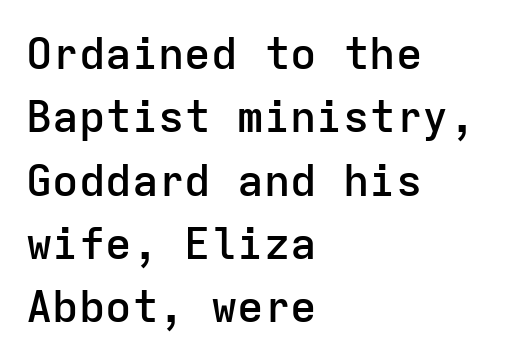
{"serif": "no", "italic": "no", "bold": "semi", "weight": "semibold", "width": "normal", "stroke_contrast": "low", "x_height": "medium", "monospaced": "yes", "underline": "no", "align": "left", "line_spacing": "normal", "line_spacing_ratio": 1.44, "letter_spacing": "normal", "letter_spacing_em": 0.0, "glyph_px": 44}
